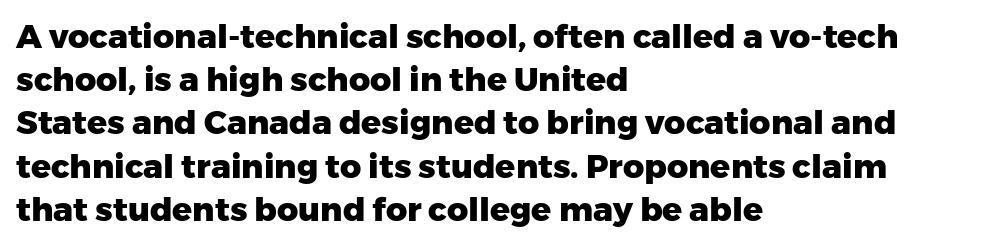
Q: Is the text bold? A: Yes.
Q: Is the text italic (slanted)? A: No, it is upright.
Q: Is the typeface a serif or a sans-serif typeface? A: Sans-serif.
Q: Is the text underlined? A: No.
Q: How is the paragraph aligned? A: Left-aligned.
Q: Is the spacing between letters normal or unusually wide? A: Normal.
Q: Is the spacing between lines tight, normal or loose? A: Normal.
Q: Width (condensed, normal, or wide)? A: Normal.
Q: Stroke contrast? A: Low.
Q: x-height? A: Medium.
Q: Monospaced? A: No.
